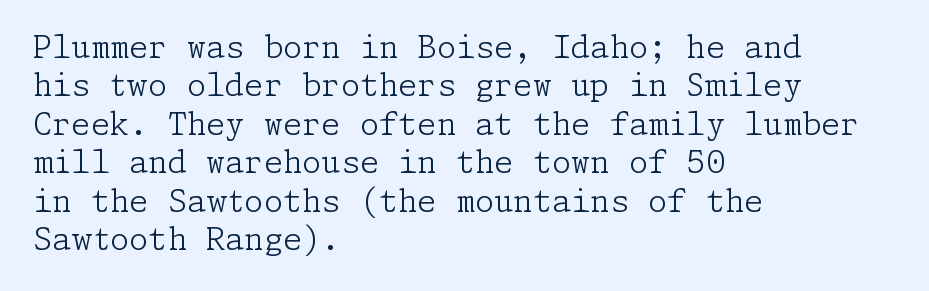
Q: Is the text bold? A: No.
Q: Is the text italic (slanted)? A: No, it is upright.
Q: Is the typeface a serif or a sans-serif typeface? A: Serif.
Q: Is the text underlined? A: No.
Q: How is the paragraph aligned? A: Left-aligned.
Q: Is the spacing between letters normal or unusually wide? A: Normal.
Q: Width (condensed, normal, or wide)? A: Normal.
Q: Stroke contrast? A: Low.
Q: x-height? A: Medium.
